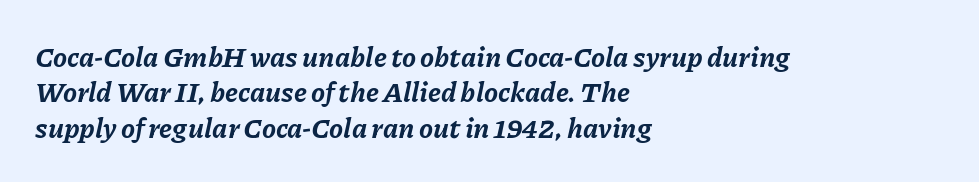
Q: Is the text bold? A: Yes.
Q: Is the text italic (slanted)? A: Yes, it leans right by about 11 degrees.
Q: Is the text underlined? A: No.
Q: How is the paragraph aligned? A: Left-aligned.
Q: Is the spacing between letters normal or unusually wide? A: Normal.
Q: Is the spacing between lines tight, normal or loose? A: Normal.
Q: Width (condensed, normal, or wide)? A: Normal.
Q: Stroke contrast? A: Low.
Q: x-height? A: Medium.
Q: Monospaced? A: No.
